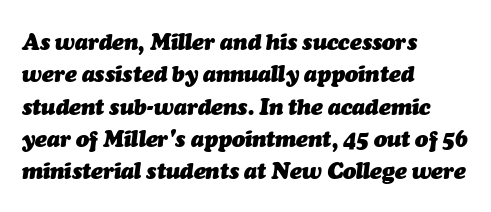
The image shows 22 px bold type, italic (leaning right); set left-aligned, normal line spacing (1.47x), normal letter spacing, not underlined.
